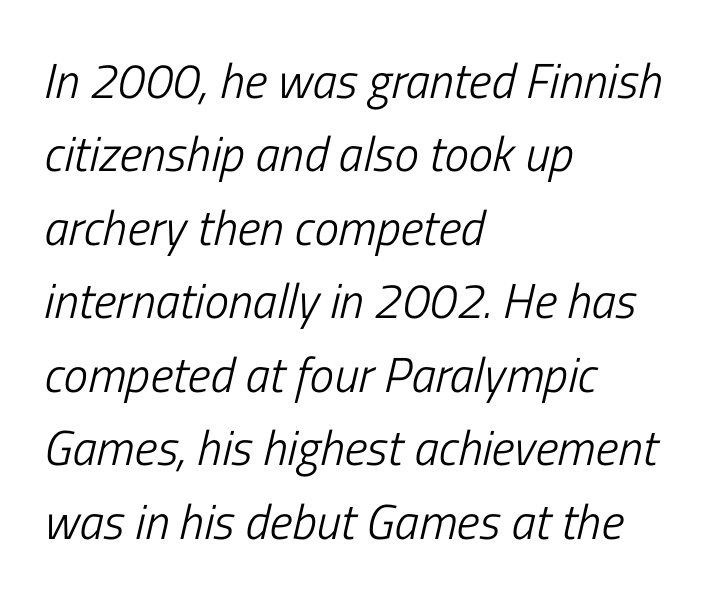
The image shows 49 px light, condensed type, italic (leaning right); set left-aligned, normal line spacing (1.5x), normal letter spacing, not underlined; low stroke contrast and a medium x-height.
